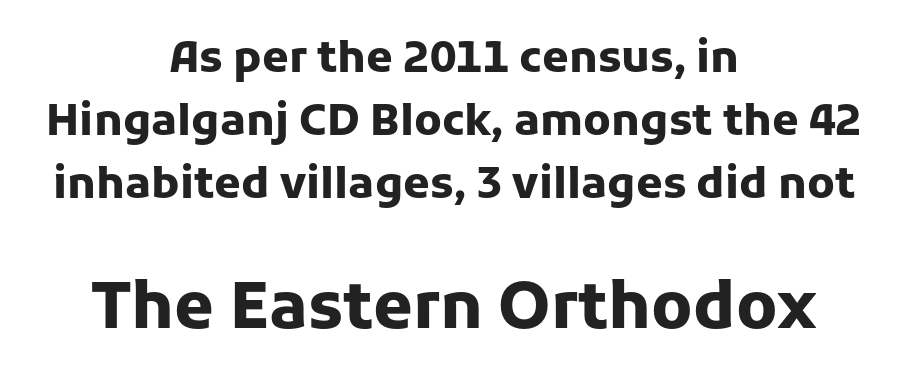
Tracking here is standard; glyphs follow each other at the usual distance. If you measured baseline to baseline, you'd find a middling distance. If you drew a line through each stem, it would be perfectly vertical. What kind of face is this? One without serifs — a sans.
